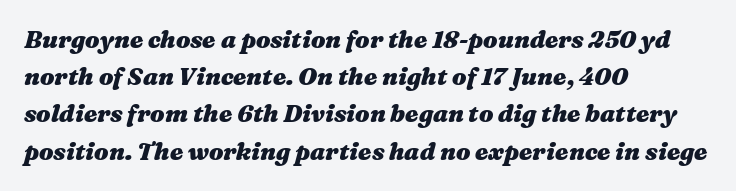
{"italic": "yes", "lean": "right", "slant_degrees": 16, "bold": "yes", "underline": "no", "align": "left", "line_spacing": "normal", "line_spacing_ratio": 1.55, "letter_spacing": "normal", "letter_spacing_em": 0.0, "glyph_px": 24}
